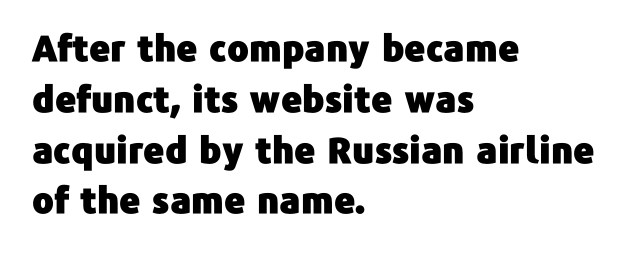
Q: Is the text italic (slanted)? A: No, it is upright.
Q: Is the typeface a serif or a sans-serif typeface? A: Sans-serif.
Q: Is the text underlined? A: No.
Q: How is the paragraph aligned? A: Left-aligned.
Q: Is the spacing between letters normal or unusually wide? A: Normal.
Q: Is the spacing between lines tight, normal or loose? A: Normal.
Q: Width (condensed, normal, or wide)? A: Normal.
Q: Stroke contrast? A: Low.
Q: x-height? A: Medium.
Q: Monospaced? A: No.
